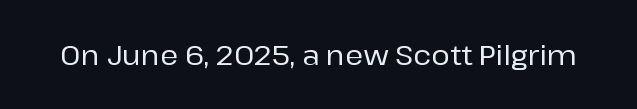
Q: Is the text italic (slanted)? A: No, it is upright.
Q: Is the typeface a serif or a sans-serif typeface? A: Sans-serif.
Q: Is the text underlined? A: No.
Q: Is the spacing between letters normal or unusually wide? A: Normal.
Q: Width (condensed, normal, or wide)? A: Normal.
Q: Stroke contrast? A: Low.
Q: x-height? A: Medium.
Q: Monospaced? A: No.
